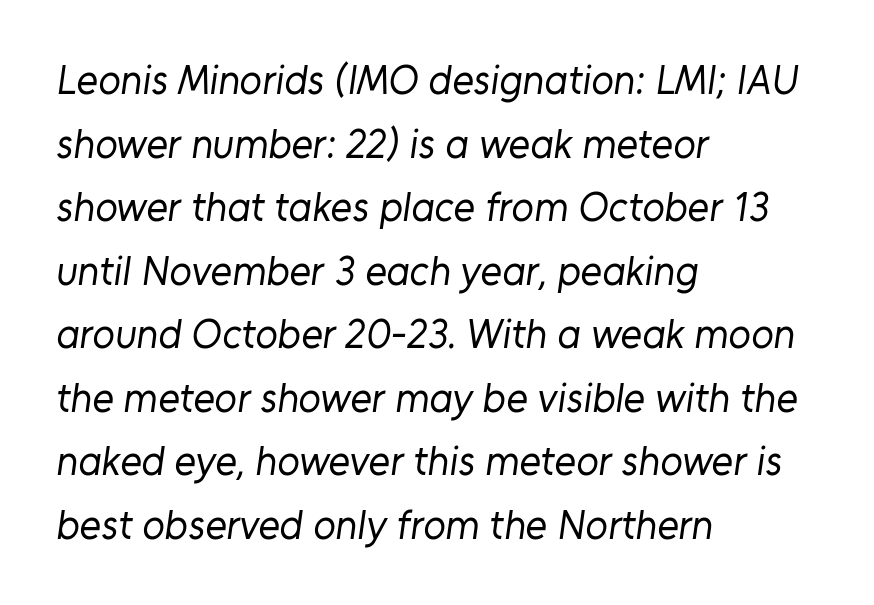
Q: Is the text bold? A: No.
Q: Is the typeface a serif or a sans-serif typeface? A: Sans-serif.
Q: Is the text underlined? A: No.
Q: How is the paragraph aligned? A: Left-aligned.
Q: Is the spacing between letters normal or unusually wide? A: Normal.
Q: Is the spacing between lines tight, normal or loose? A: Normal.
Q: Width (condensed, normal, or wide)? A: Normal.
Q: Stroke contrast? A: Low.
Q: x-height? A: Medium.
Q: Monospaced? A: No.
